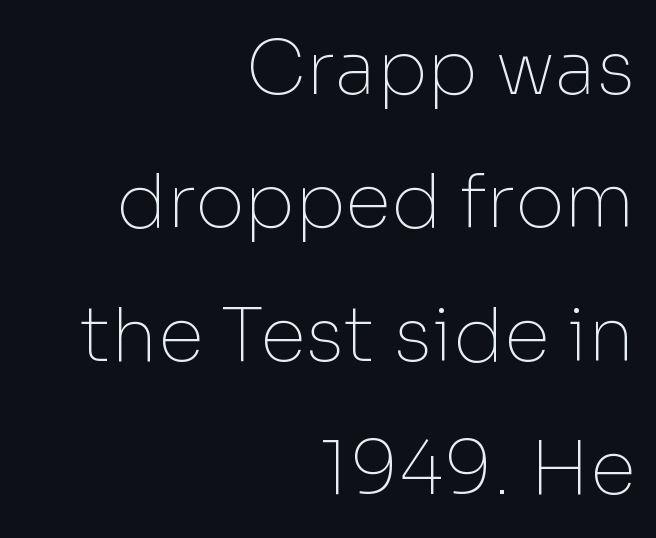
{"serif": "no", "italic": "no", "bold": "no", "weight": "thin", "width": "normal", "stroke_contrast": "low", "x_height": "medium", "monospaced": "no", "underline": "no", "align": "right", "line_spacing_ratio": 1.78, "letter_spacing": "normal", "letter_spacing_em": 0.0, "glyph_px": 75}
